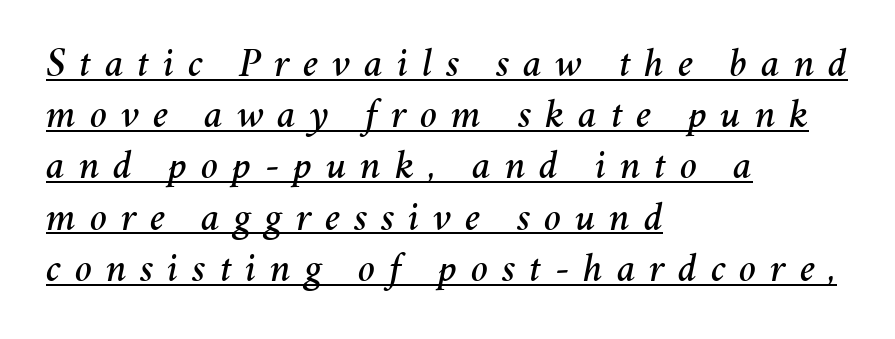
You could only call the tracking loose — the letters float apart. These characters rest on top of a visible drawn line. One glance says typical: line gaps are just what's usual. Horizontally, the lines are justified to the leading edge only. The glyphs look as if they've been sheared to an angle. Think of a printed novel: that variable character pitch is what you see here.
